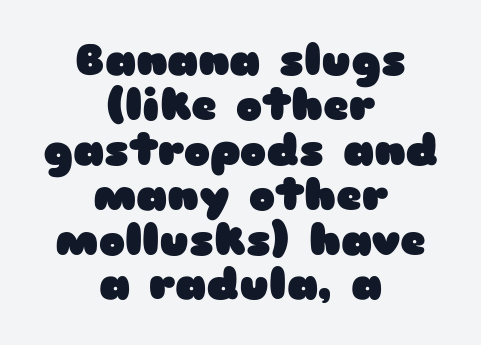
{"serif": "no", "italic": "no", "bold": "yes", "weight": "heavy", "width": "wide", "stroke_contrast": "low", "x_height": "medium", "monospaced": "no", "underline": "no", "align": "center", "line_spacing": "tight", "line_spacing_ratio": 1.02, "letter_spacing": "normal", "letter_spacing_em": 0.0, "glyph_px": 44}
